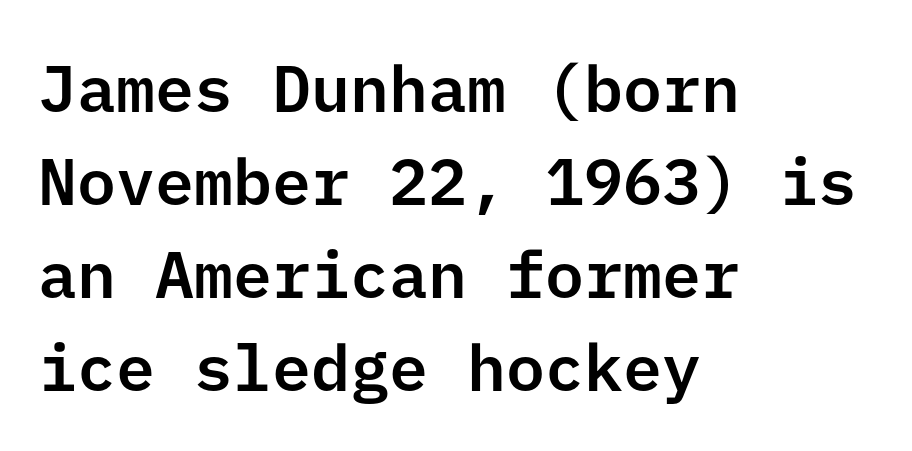
The passage shown is not underscored anywhere. The block of text has a typical density, with ordinary space between rows. The characters display no serif detailing; their extremities are plain. Layout note: lines flush left.
